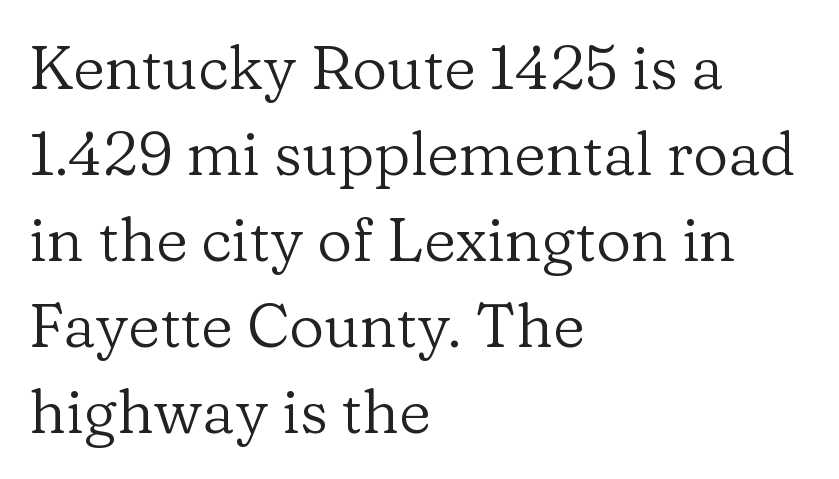
The image shows 61 px regular-weight serif type, upright; set left-aligned, normal line spacing (1.41x), normal letter spacing, not underlined; low stroke contrast and a medium x-height.
